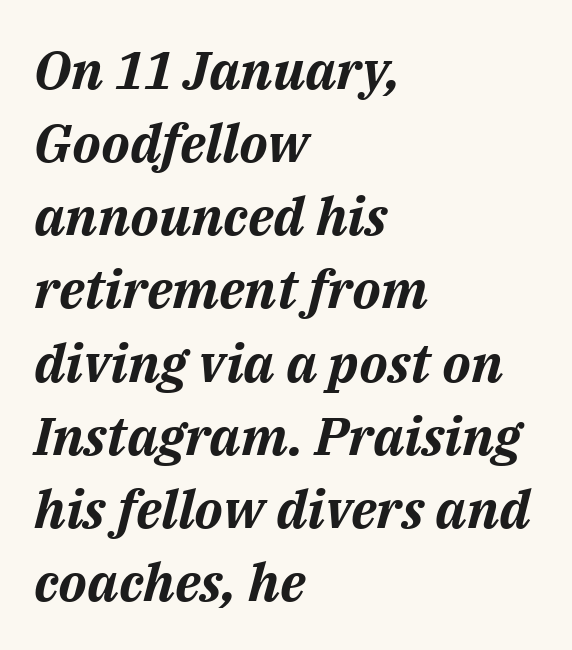
The image shows 53 px bold type, italic (leaning right); set left-aligned, normal line spacing (1.38x), normal letter spacing, not underlined; medium stroke contrast and a medium x-height.
